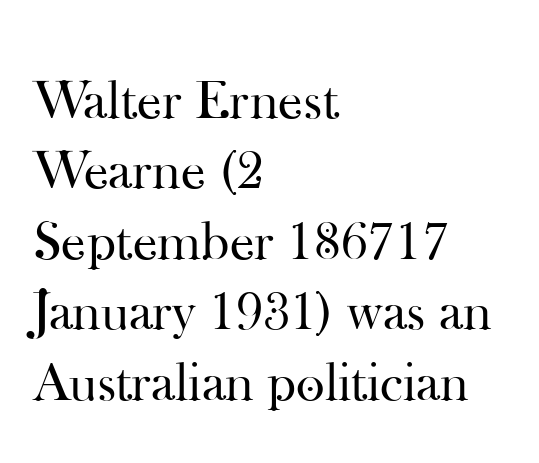
Q: Is the text bold? A: No.
Q: Is the text italic (slanted)? A: No, it is upright.
Q: Is the typeface a serif or a sans-serif typeface? A: Serif.
Q: Is the text underlined? A: No.
Q: How is the paragraph aligned? A: Left-aligned.
Q: Is the spacing between letters normal or unusually wide? A: Normal.
Q: Is the spacing between lines tight, normal or loose? A: Normal.
Q: Width (condensed, normal, or wide)? A: Normal.
Q: Stroke contrast? A: High.
Q: x-height? A: Small.
Q: Monospaced? A: No.
